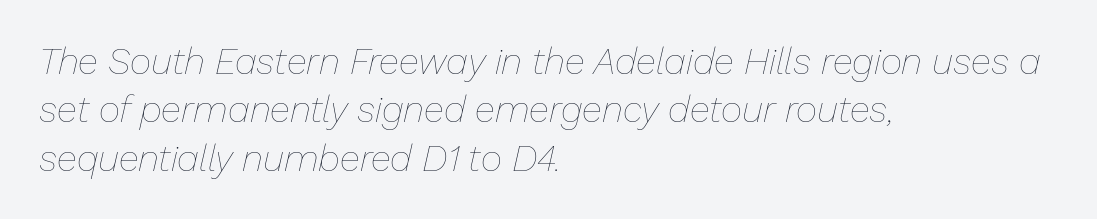
Q: Is the text bold? A: No.
Q: Is the text italic (slanted)? A: Yes, it leans right by about 13 degrees.
Q: Is the text underlined? A: No.
Q: How is the paragraph aligned? A: Left-aligned.
Q: Is the spacing between letters normal or unusually wide? A: Normal.
Q: Is the spacing between lines tight, normal or loose? A: Normal.
Q: Width (condensed, normal, or wide)? A: Normal.
Q: Stroke contrast? A: Low.
Q: x-height? A: Medium.
Q: Monospaced? A: No.
